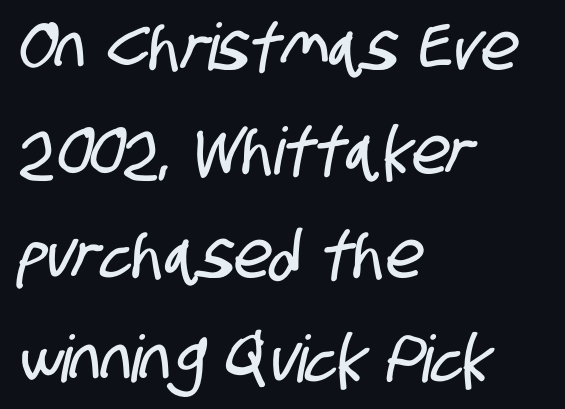
Q: Is the typeface a serif or a sans-serif typeface? A: Sans-serif.
Q: Is the text underlined? A: No.
Q: How is the paragraph aligned? A: Left-aligned.
Q: Is the spacing between letters normal or unusually wide? A: Normal.
Q: Is the spacing between lines tight, normal or loose? A: Normal.
Q: Width (condensed, normal, or wide)? A: Condensed.
Q: Stroke contrast? A: Low.
Q: x-height? A: Large.
Q: Monospaced? A: No.
